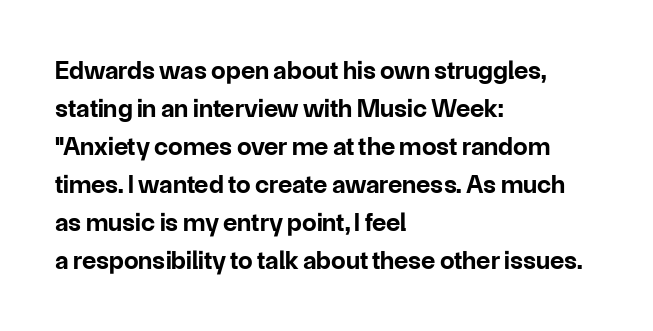
Horizontal alignment here is leftward, the default for most running prose. Nothing unusual about the tracking: characters are spaced as the font intends. Students, observe: this is what conventionally led text looks like. Does the lettering tilt? It doesn't — this is upright.
